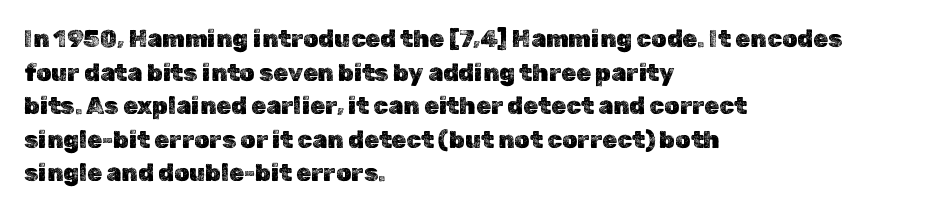
Leading matches the norm, producing a regular column. Every stem runs plumb, perpendicular to the baseline. Underline: absent. In CSS terms this would be text-align: left. Here the glyphs are tracked normally, forming tight word shapes.
